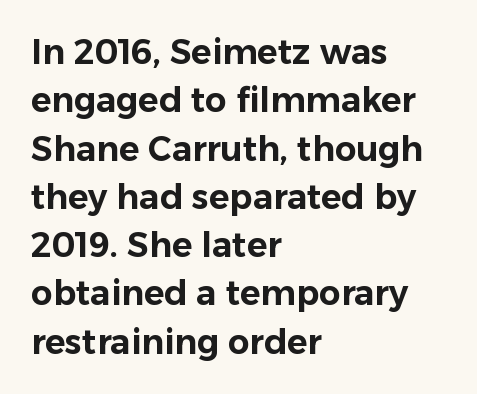
Q: Is the text italic (slanted)? A: No, it is upright.
Q: Is the typeface a serif or a sans-serif typeface? A: Sans-serif.
Q: Is the text underlined? A: No.
Q: How is the paragraph aligned? A: Left-aligned.
Q: Is the spacing between letters normal or unusually wide? A: Normal.
Q: Is the spacing between lines tight, normal or loose? A: Normal.
Q: Width (condensed, normal, or wide)? A: Normal.
Q: Stroke contrast? A: Low.
Q: x-height? A: Medium.
Q: Monospaced? A: No.
